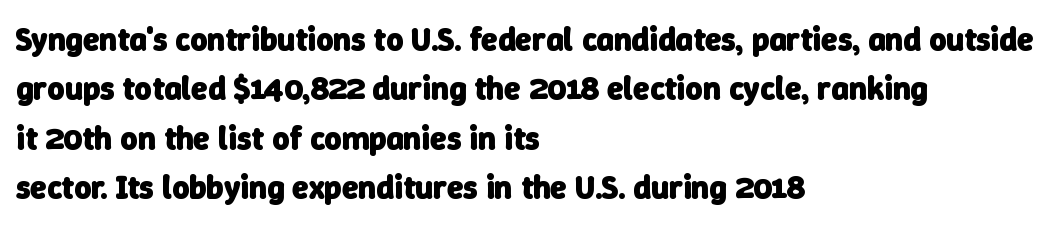
Q: Is the text bold? A: Yes.
Q: Is the typeface a serif or a sans-serif typeface? A: Sans-serif.
Q: Is the text underlined? A: No.
Q: How is the paragraph aligned? A: Left-aligned.
Q: Is the spacing between letters normal or unusually wide? A: Normal.
Q: Is the spacing between lines tight, normal or loose? A: Normal.
Q: Width (condensed, normal, or wide)? A: Normal.
Q: Stroke contrast? A: Low.
Q: x-height? A: Medium.
Q: Monospaced? A: No.
